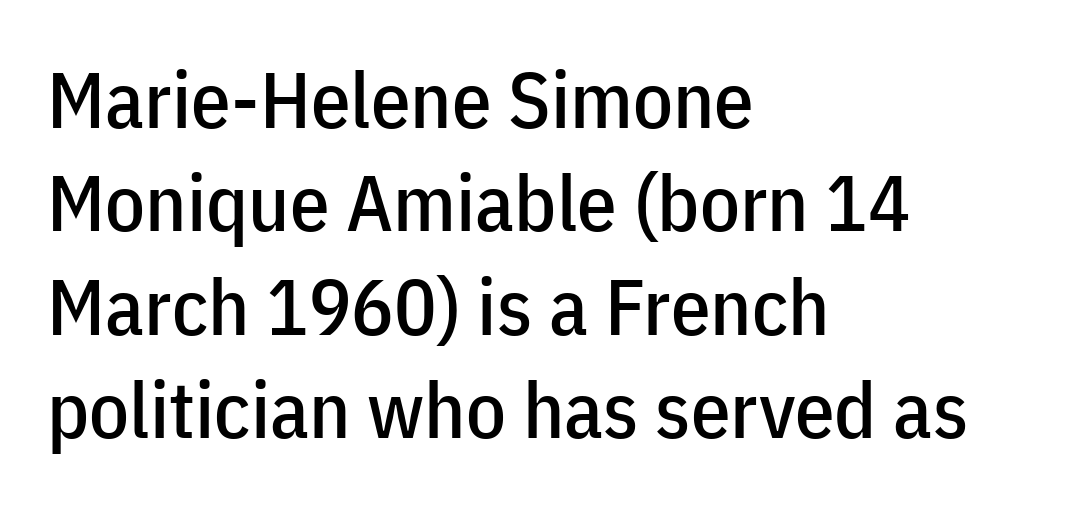
The image shows 79 px condensed sans-serif type, upright; set left-aligned, normal line spacing (1.31x), normal letter spacing, not underlined; low stroke contrast and a medium x-height.
